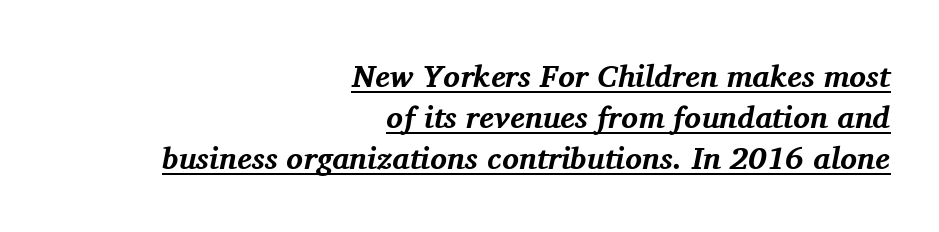
Notice how descenders clear the ascenders below comfortably — that's standard leading. Bold? Absolutely — the strokes are thick and heavy. This sample is right-justified, so line beginnings fall wherever the words allow. Rendered with sloped, italic letterforms.
